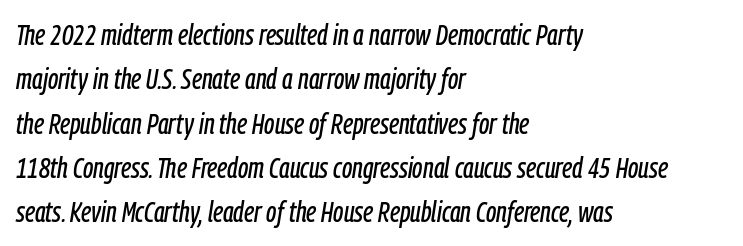
Anything drawn beneath the words? Only blank space. Casual observation: everything's shoved over to the left. Observe the lean: these are italic letterforms. The passage shown is typed in a proportional face where columns would drift. Does the leading feel generous? No, just average.
